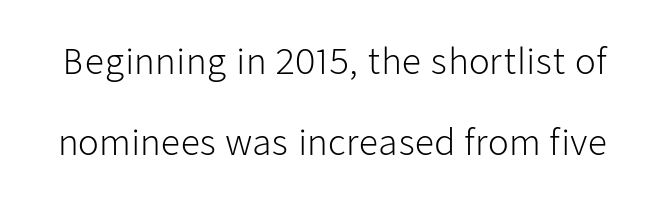
Weight: not bold — regular or lighter. This sample uses an upright cut, with every glyph sitting square on the baseline. These lines are rendered in a variable-pitch font. Decoration check: the copy has no underline. The type family on display is of the sans-serif kind. Is there much room between lines? Yes — plenty of vertical air separates them.
